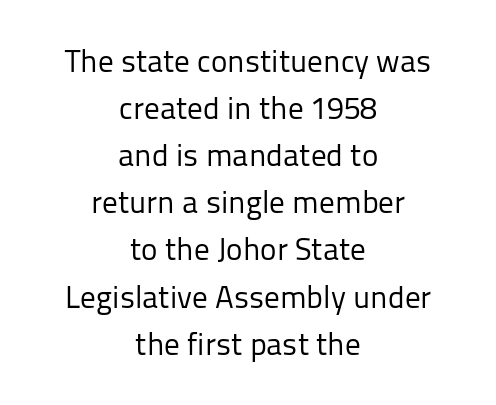
Line spacing here is normal. Stem width sits at or under what a default text font uses. Here the designer chose a conventional face with non-uniform glyph widths. A roman cut, with each character standing at attention. You could call the tracking neutral — neither tight nor loose.
